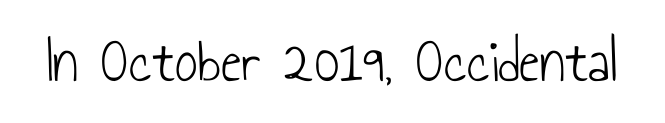
The image shows 63 px light, condensed sans-serif type, upright; set normal letter spacing, not underlined; low stroke contrast and a small x-height.
